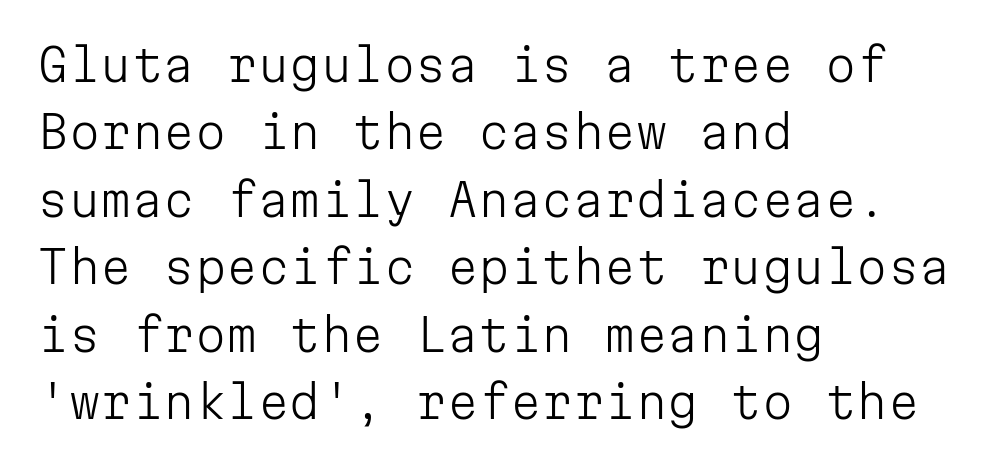
Q: Is the text bold? A: No.
Q: Is the text italic (slanted)? A: No, it is upright.
Q: Is the typeface a serif or a sans-serif typeface? A: Sans-serif.
Q: Is the text underlined? A: No.
Q: How is the paragraph aligned? A: Left-aligned.
Q: Is the spacing between letters normal or unusually wide? A: Normal.
Q: Is the spacing between lines tight, normal or loose? A: Normal.
Q: Width (condensed, normal, or wide)? A: Normal.
Q: Stroke contrast? A: Low.
Q: x-height? A: Medium.
Q: Monospaced? A: Yes.
